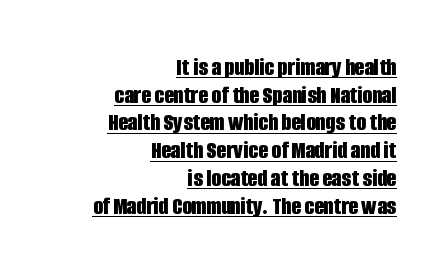
{"italic": "no", "bold": "yes", "underline": "yes", "align": "right", "line_spacing": "tight", "line_spacing_ratio": 1.11, "letter_spacing": "normal", "letter_spacing_em": 0.0, "glyph_px": 25}
